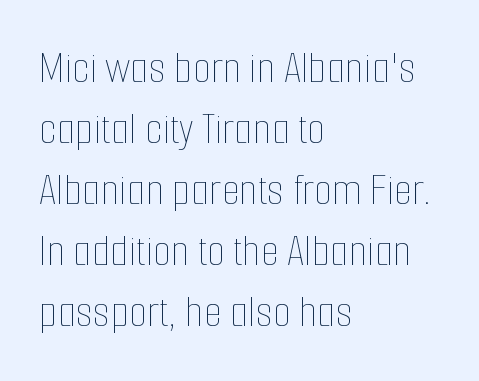
{"italic": "no", "bold": "no", "weight": "thin", "width": "condensed", "stroke_contrast": "low", "x_height": "medium", "monospaced": "no", "underline": "no", "align": "left", "line_spacing": "normal", "line_spacing_ratio": 1.3, "letter_spacing": "normal", "letter_spacing_em": 0.0, "glyph_px": 47}
